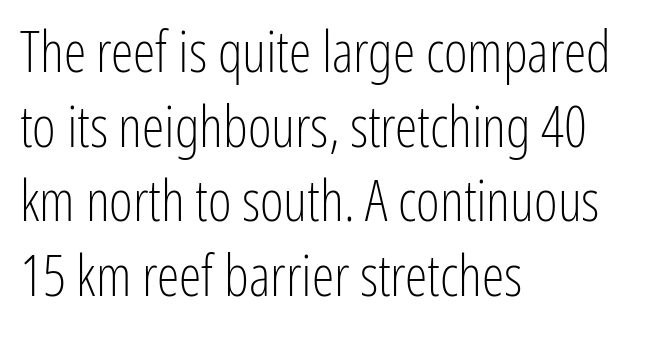
The image shows 57 px light, condensed sans-serif type, upright; set left-aligned, normal line spacing (1.31x), normal letter spacing, not underlined; low stroke contrast and a medium x-height.
